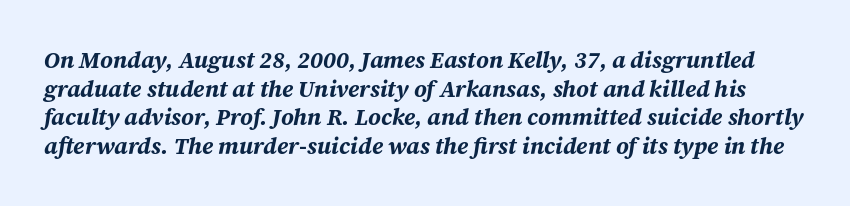
Q: Is the text bold? A: Yes.
Q: Is the text italic (slanted)? A: Yes, it leans right by about 12 degrees.
Q: Is the text underlined? A: No.
Q: Is the spacing between letters normal or unusually wide? A: Normal.
